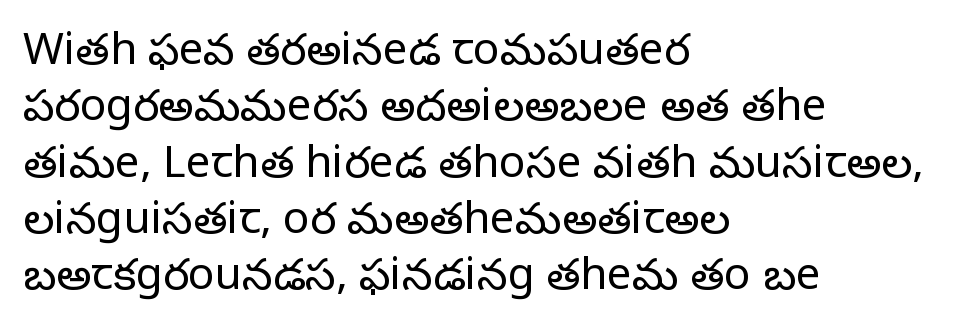
The image shows 44 px regular-weight serif type, upright; set left-aligned, normal line spacing (1.28x), normal letter spacing, not underlined; low stroke contrast and a large x-height.
